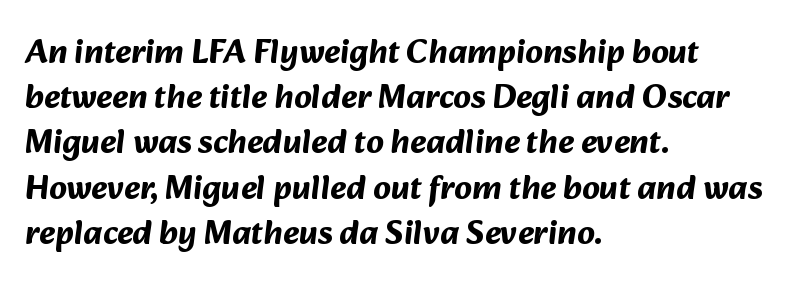
The image shows 34 px bold sans-serif type; set left-aligned, normal line spacing (1.33x), normal letter spacing, not underlined; medium stroke contrast and a medium x-height.
